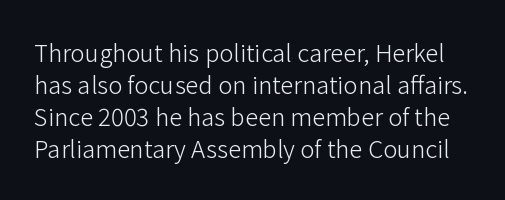
Tracking value appears to be zero — textbook default spacing. These lines sit exactly where default settings would place them. Weight class: somewhere from thin through regular. The foot of each line stays bare and open.
